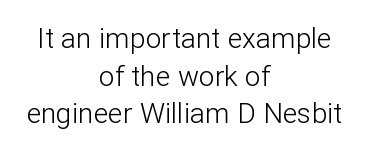
The image shows 28 px light sans-serif type, upright; set centered, normal line spacing (1.34x), normal letter spacing, not underlined; low stroke contrast and a medium x-height.
